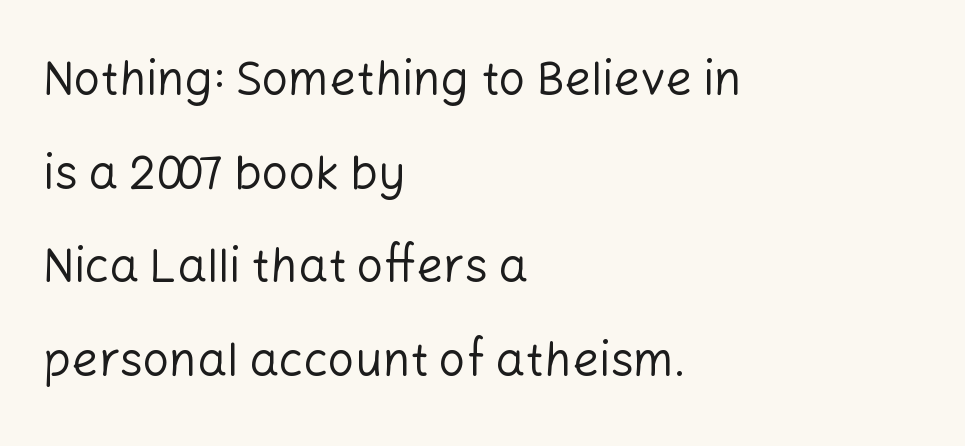
{"serif": "no", "italic": "no", "bold": "no", "weight": "regular", "width": "normal", "stroke_contrast": "low", "x_height": "medium", "monospaced": "no", "underline": "no", "align": "left", "line_spacing": "loose", "line_spacing_ratio": 1.99, "letter_spacing": "normal", "letter_spacing_em": 0.0, "glyph_px": 47}
